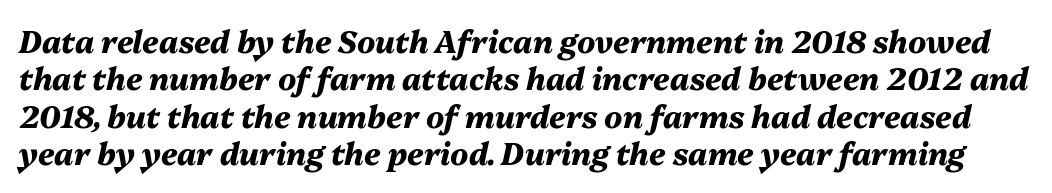
Is the letter spacing exaggerated? No — it looks like the ordinary default. In terms of leading, this rendering sits right in the middle. These lines carry a lot of weight — the face is fully bold. Would a proofreader flag this as italicized? Yes. Note the varied advance widths — an 'i' is clearly narrower than an 'm'. The foot of each line stays bare and open.
